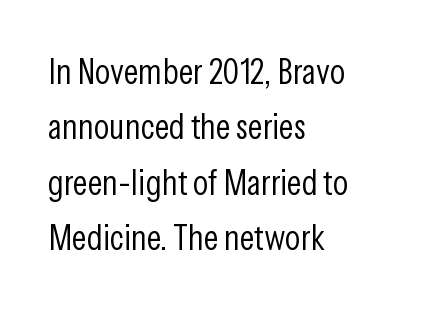
A typesetter would call this proportional, since set widths differ per character. Regarding serifs, this sample does without them. Stems here are at most as thick as an everyday book face. The leading is moderate, giving the passage an even texture.
